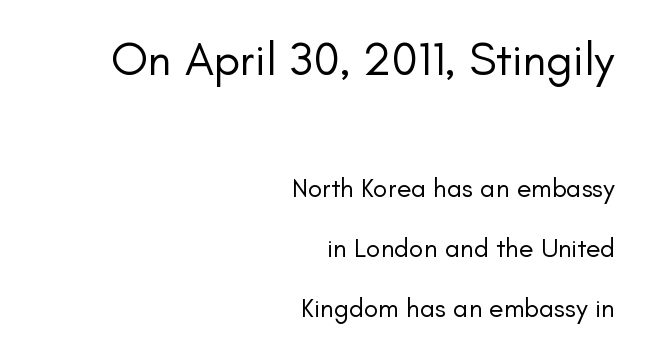
The initial chunk of copy outweighs the following chunk in type size. Widely set lines give the paragraph a tall, airy silhouette. Do the letters lean? They stand straight. These lines keep a tight, regular rhythm from letter to letter.
